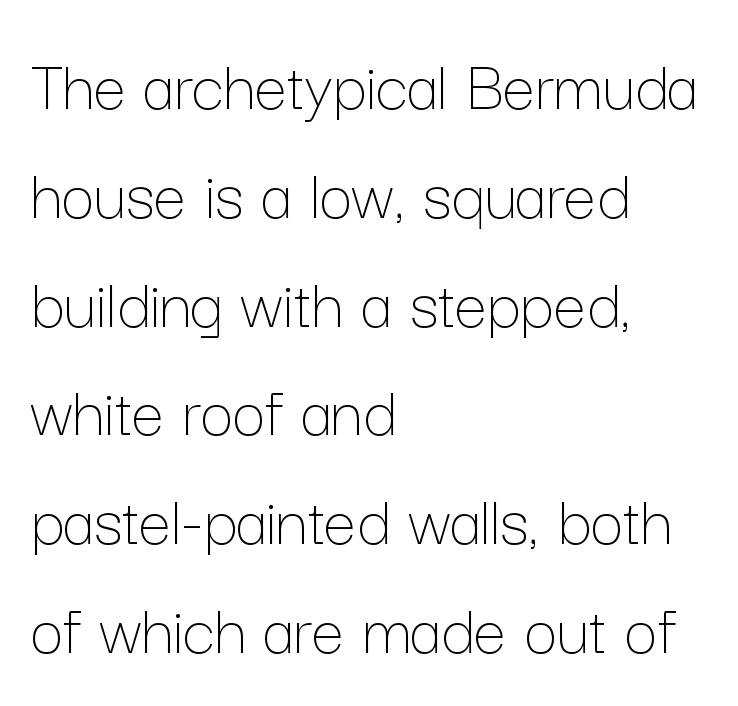
Q: Is the text bold? A: No.
Q: Is the text italic (slanted)? A: No, it is upright.
Q: Is the text underlined? A: No.
Q: How is the paragraph aligned? A: Left-aligned.
Q: Is the spacing between letters normal or unusually wide? A: Normal.
Q: Is the spacing between lines tight, normal or loose? A: Normal.
Q: Width (condensed, normal, or wide)? A: Normal.
Q: Stroke contrast? A: Low.
Q: x-height? A: Medium.
Q: Monospaced? A: No.
